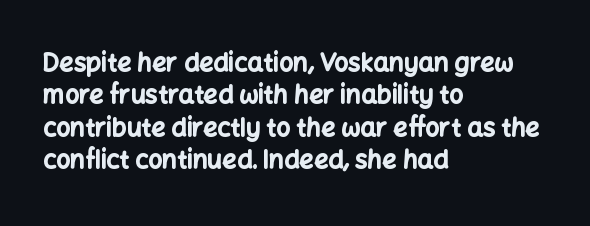
The image shows 25 px bold type, upright; set left-aligned, normal line spacing (1.3x), normal letter spacing, not underlined.
